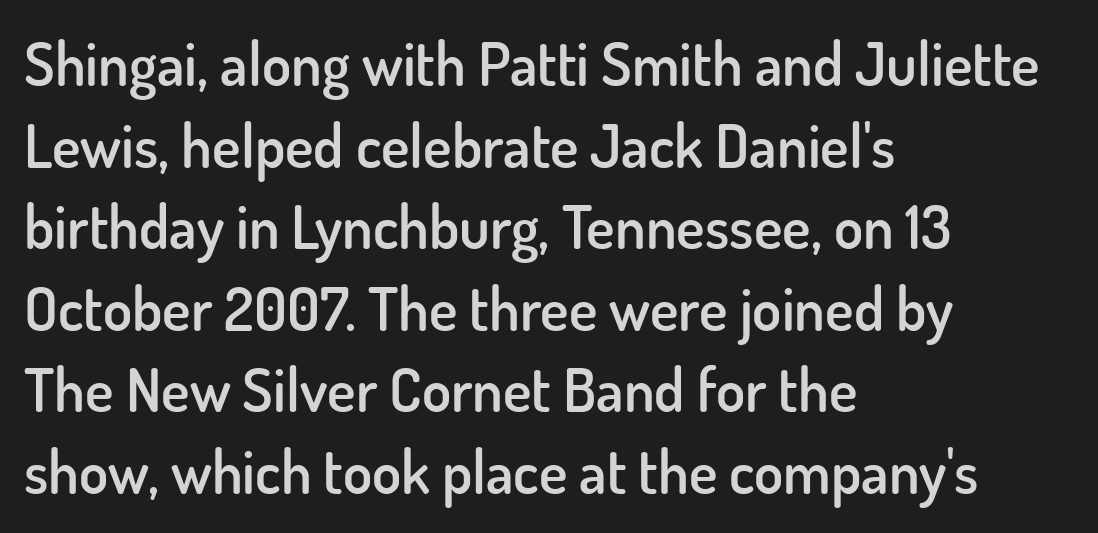
{"serif": "no", "italic": "no", "bold": "semi", "weight": "semibold", "width": "normal", "stroke_contrast": "low", "x_height": "small", "monospaced": "no", "underline": "no", "align": "left", "line_spacing": "normal", "line_spacing_ratio": 1.36, "letter_spacing": "normal", "letter_spacing_em": 0.0, "glyph_px": 60}
